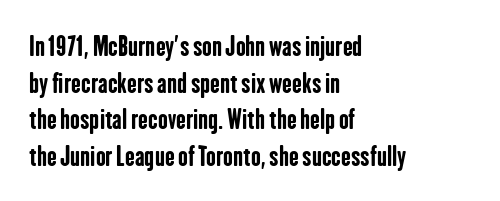
Caption: multi-line text, flush left, ragged right. Look at the tracking — it's just the regular setting, nothing added. Upright lettering throughout. The passage shown is emphatically bold. The passage shown is not underscored anywhere.
